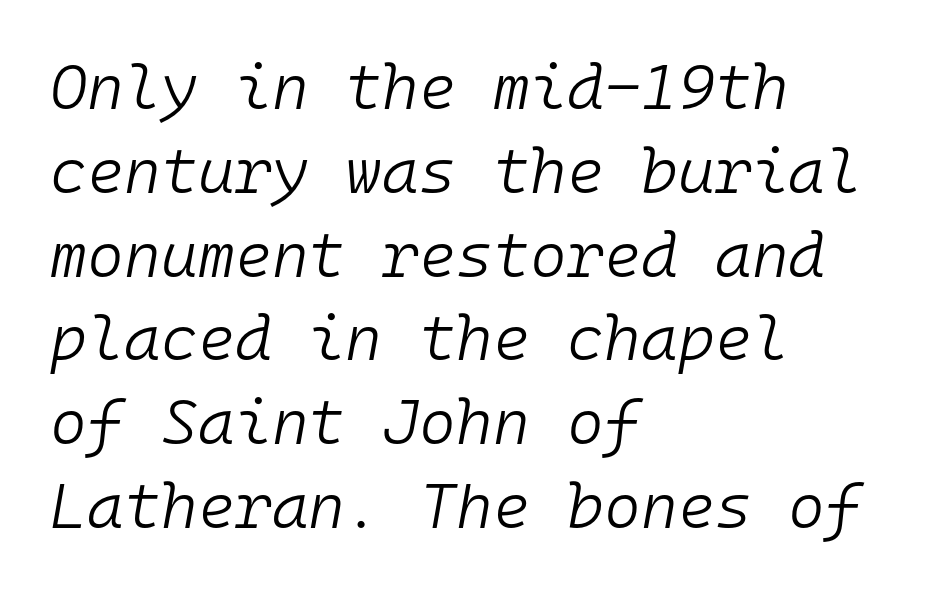
A clean baseline with only descenders dipping below it. The rendering keeps characters at their native spacing. Quick note: interline space is typical. Is the type heavy? It reads as light-to-regular instead. These lines are rendered in a fixed-pitch font. These lines are set flush left with a ragged right edge.
